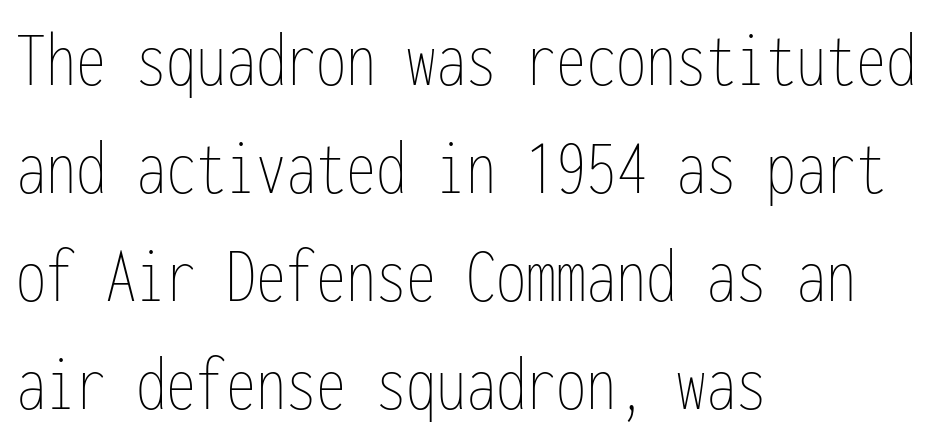
Tall strokes in this sample are plumb rather than angled. Between one letter and the next there's only the usual sliver of space. Alignment: flush left. Honestly, the row spacing looks completely unremarkable. Glance below the letters and you will spot only blank space.
